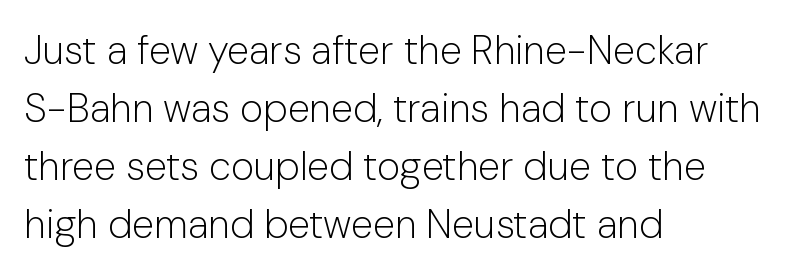
Does the lettering tilt? It doesn't — this is upright. The face used here is rendered with its standard letterfit. This rendering employs a face without finishing strokes, i.e., a sans-serif. Only glyphs here, with clear space below each row. The space between consecutive lines is moderate.
